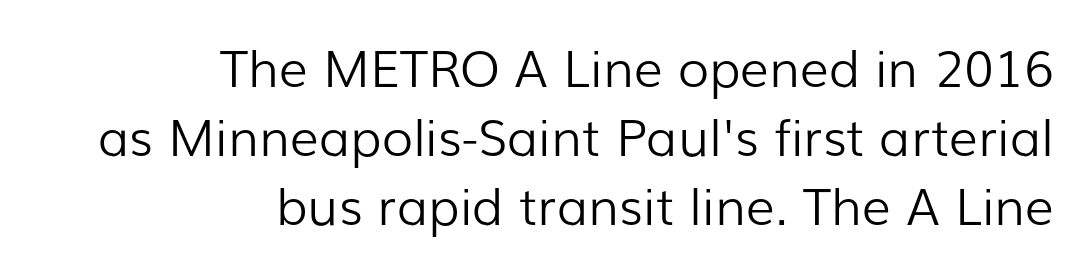
A typesetter would mark this as roman, not italic. The rendering anchors every line to the right-hand side. The passage shown is typed in a proportional face where columns would drift. Students, note that the glyphs here touch the page at normal intervals. Stroke terminals: plain, sans-serif. A quiet, ordinary-to-light weight characterises the typeface.
